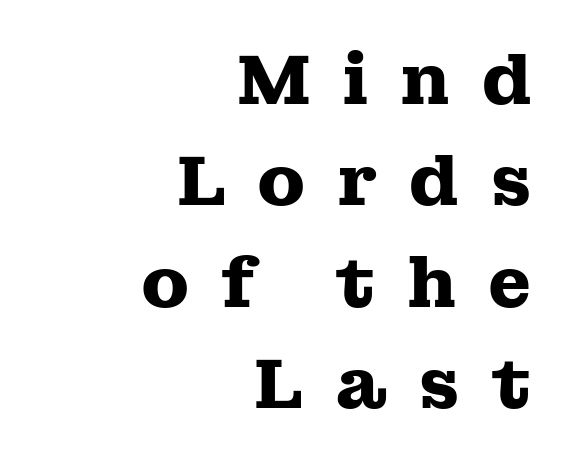
{"serif": "yes", "italic": "no", "bold": "yes", "weight": "heavy", "width": "wide", "stroke_contrast": "medium", "x_height": "medium", "monospaced": "no", "underline": "no", "align": "right", "line_spacing": "normal", "line_spacing_ratio": 1.45, "letter_spacing": "wide", "letter_spacing_em": 0.44, "glyph_px": 70}
